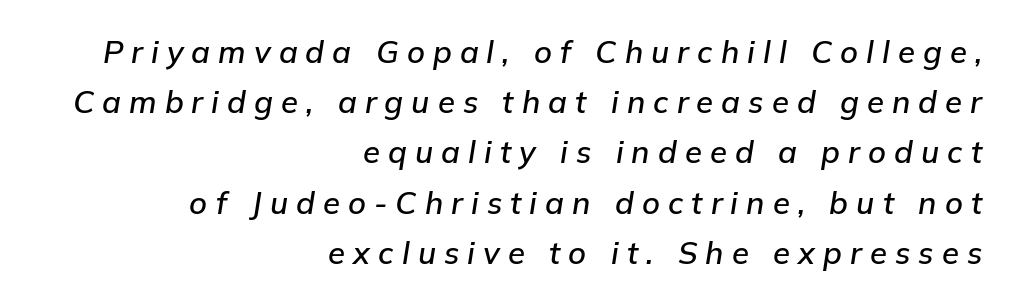
Here the glyphs are tracked loosely, breaking word shapes into spaced letters. Nobody drew a line under any word here. These lines are rendered in a variable-pitch font. Leading matches the norm, producing a regular column. Does the lettering tilt? It does — this is italic. The rag falls on the left side of this text block.
